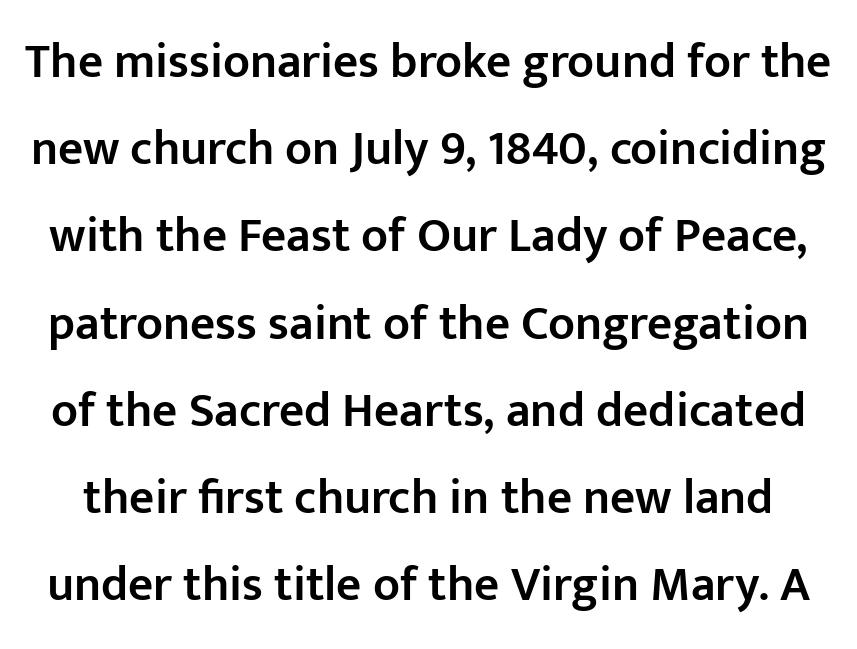
{"serif": "no", "italic": "no", "bold": "semi", "weight": "semibold", "width": "normal", "stroke_contrast": "low", "x_height": "medium", "monospaced": "no", "underline": "no", "line_spacing_ratio": 1.78, "letter_spacing": "normal", "letter_spacing_em": 0.0, "glyph_px": 49}
